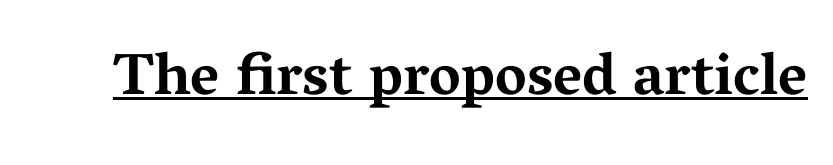
The image shows 59 px bold, wide serif type, upright; set normal letter spacing, underlined; medium stroke contrast and a medium x-height.
